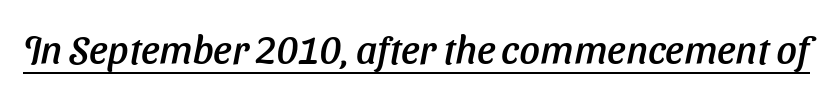
The image shows 40 px text type; set normal letter spacing, underlined; low stroke contrast and a medium x-height.
